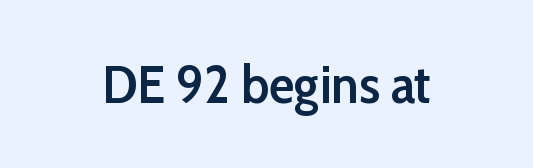
{"serif": "no", "italic": "no", "bold": "semi", "weight": "semibold", "width": "normal", "stroke_contrast": "low", "x_height": "medium", "monospaced": "no", "underline": "no", "letter_spacing": "normal", "letter_spacing_em": 0.0, "glyph_px": 53}
